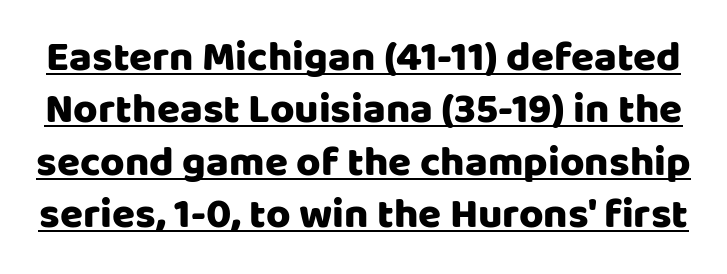
The image shows 42 px sans-serif type, upright; set normal line spacing (1.25x), normal letter spacing, underlined; low stroke contrast and a large x-height.
